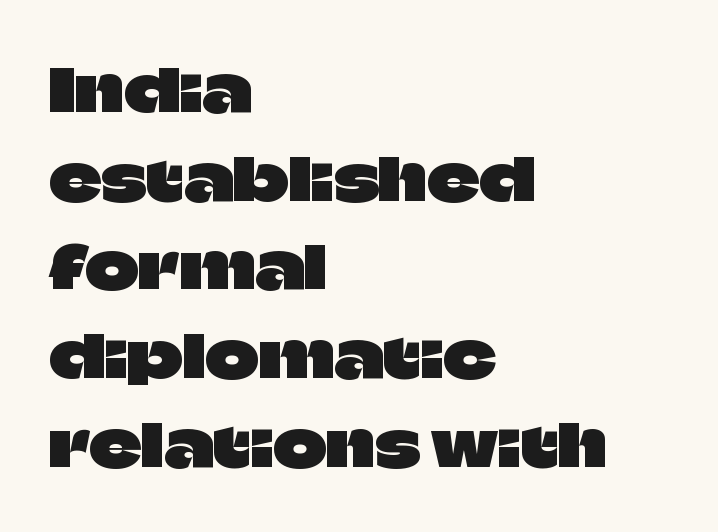
The image shows 58 px sans-serif type, upright; set left-aligned, normal line spacing (1.53x), normal letter spacing, not underlined; low stroke contrast and a large x-height.
